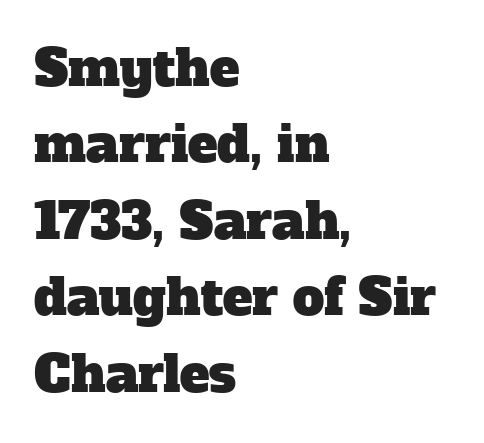
The image shows 50 px serif type; set left-aligned, normal line spacing (1.53x), normal letter spacing, not underlined; low stroke contrast and a medium x-height.
